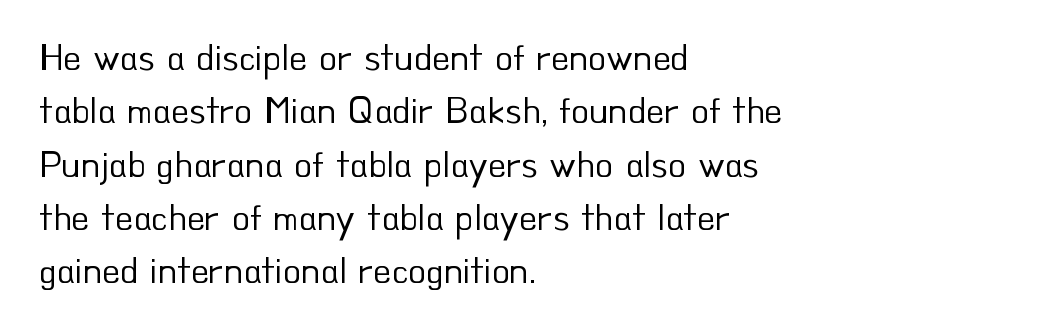
Upright lettering throughout. Is the block centered? No — it sits flush against the left margin. Ink coverage per letter is moderate at most. Honestly, the letter spacing is just normal — you wouldn't notice it. The face used here is a sans, in the tradition of grotesques and geometrics. Leading: standard.
